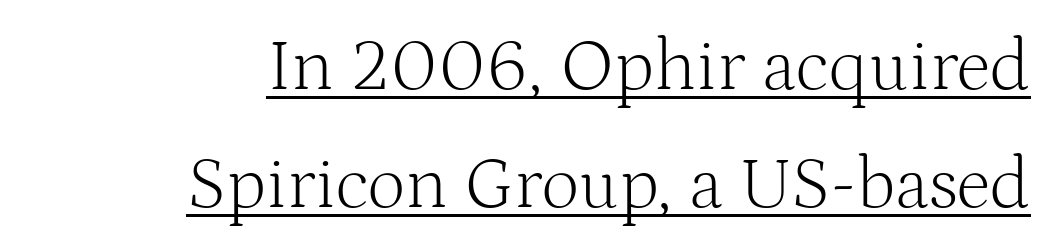
{"serif": "yes", "italic": "no", "bold": "no", "weight": "light", "width": "normal", "stroke_contrast": "medium", "x_height": "medium", "monospaced": "no", "underline": "yes", "align": "right", "line_spacing": "normal", "line_spacing_ratio": 1.59, "letter_spacing": "normal", "letter_spacing_em": 0.0, "glyph_px": 74}
